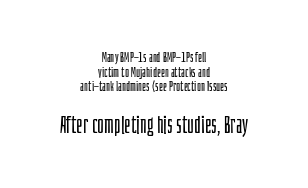
The image shows 23 px text type, upright; set centered, tight line spacing (1.05x), normal letter spacing, not underlined; the second (bottom) block is 1.64x larger.
